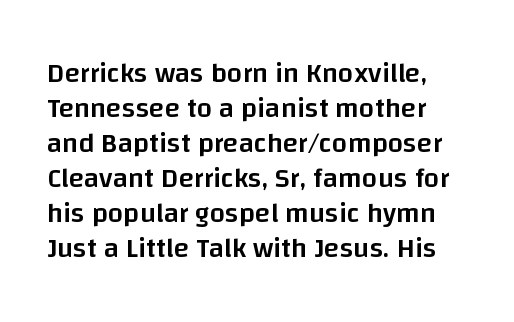
The image shows 28 px semibold sans-serif type, upright; set normal line spacing (1.25x), normal letter spacing, not underlined; low stroke contrast and a large x-height.
